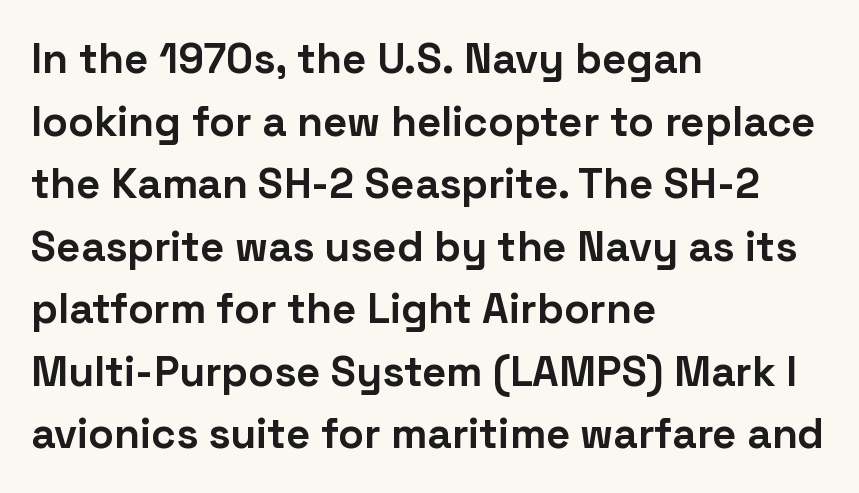
The image shows 42 px bold sans-serif type, upright; set left-aligned, normal line spacing (1.49x), normal letter spacing, not underlined; low stroke contrast and a medium x-height.
